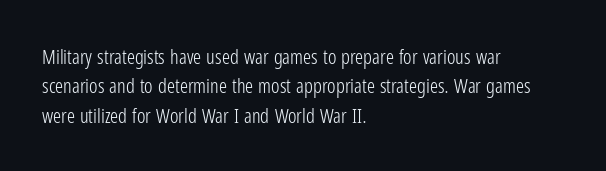
The image shows 20 px text type, upright; set left-aligned, normal line spacing (1.47x), normal letter spacing, not underlined.
